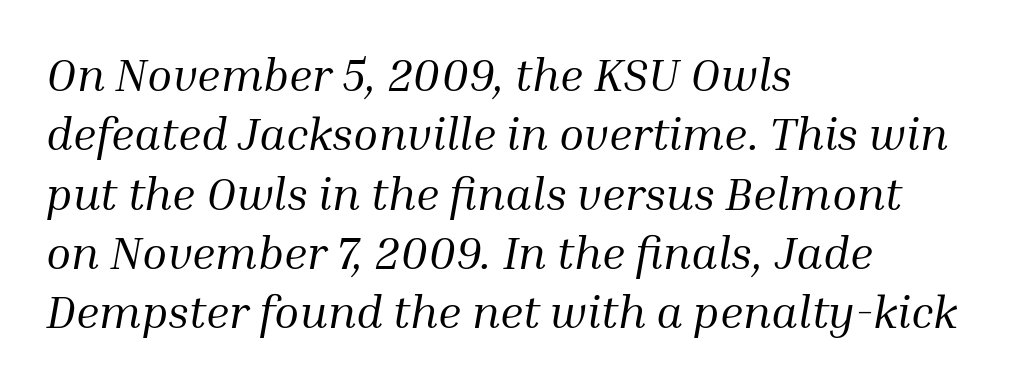
The face used here is proportionally spaced, like ordinary book or web type. Unlike a clean sans, this face finishes its strokes with serifs. Each line starts at the same left margin while the right side varies. Quick note: underline off.
